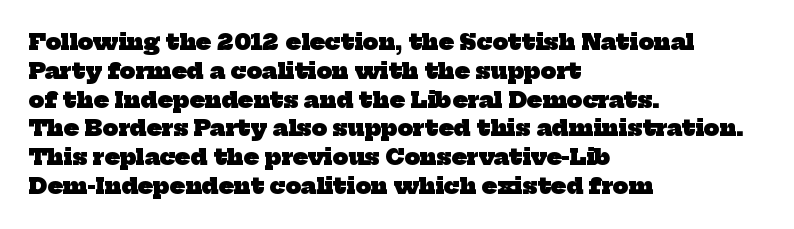
The image shows 22 px bold type; set left-aligned, normal line spacing (1.31x), normal letter spacing, not underlined.
